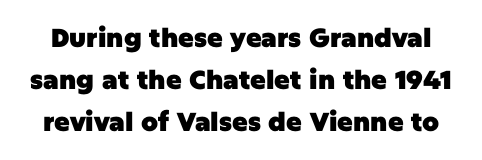
{"italic": "no", "bold": "yes", "underline": "no", "line_spacing": "normal", "line_spacing_ratio": 1.62, "letter_spacing": "normal", "letter_spacing_em": 0.0, "glyph_px": 26}
